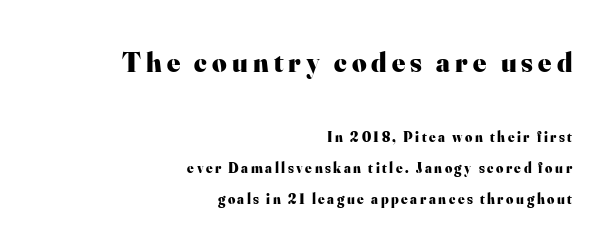
{"serif": "yes", "italic": "no", "bold": "yes", "weight": "heavy", "width": "normal", "stroke_contrast": "high", "x_height": "small", "monospaced": "no", "underline": "no", "align": "right", "line_spacing": "loose", "line_spacing_ratio": 2.2, "larger_block": "first", "size_ratio": 2.0, "glyph_px": 28}
